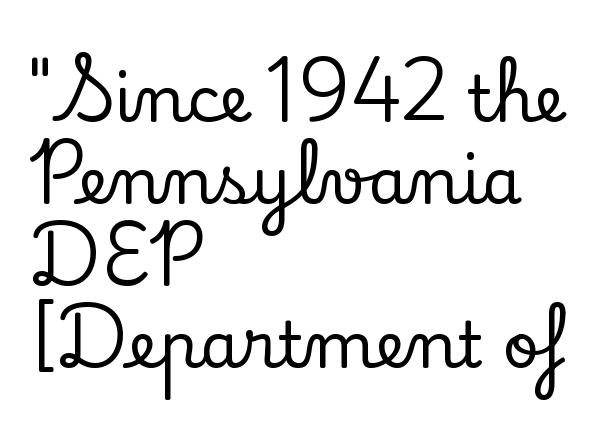
The image shows 64 px serif type, upright; set left-aligned, normal line spacing (1.28x), normal letter spacing, not underlined; low stroke contrast and a small x-height.
